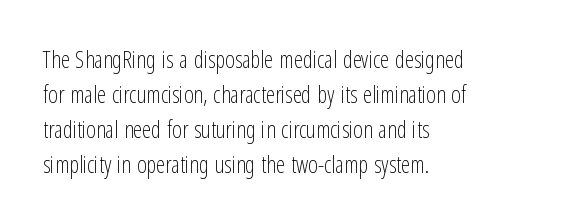
{"italic": "no", "bold": "no", "underline": "no", "align": "left", "line_spacing": "normal", "line_spacing_ratio": 1.52, "letter_spacing": "normal", "letter_spacing_em": 0.0, "glyph_px": 23}
